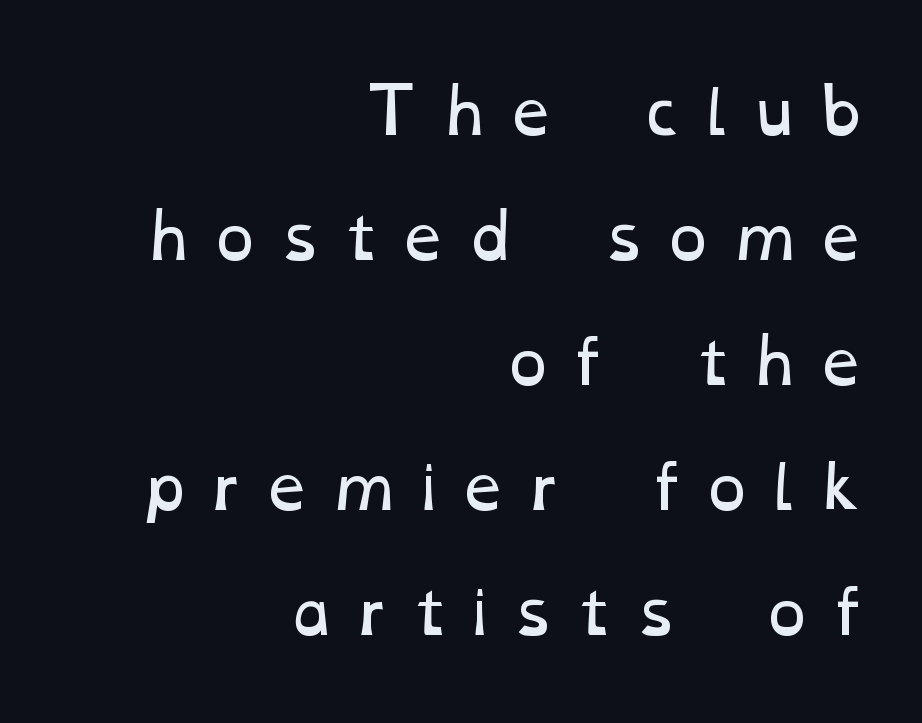
The image shows 61 px regular-weight, wide type; set right-aligned, loose line spacing (2.05x), unusually wide letter spacing (+0.26 em), not underlined; low stroke contrast and a medium x-height.
